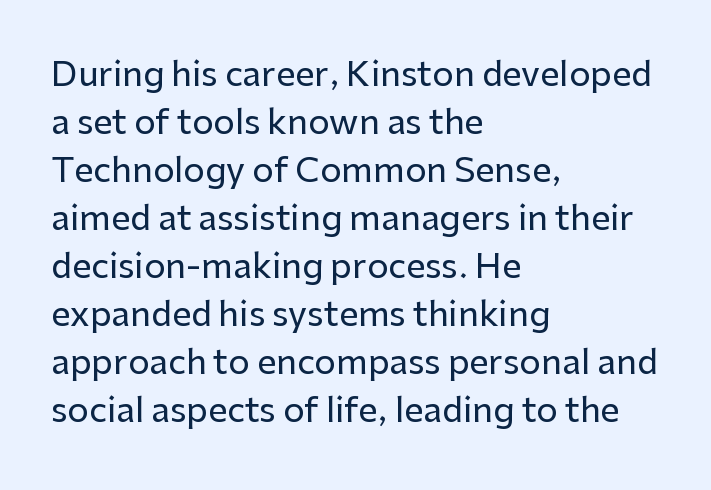
Do the characters align in a grid? No, the font is proportional. Tracking here is standard; glyphs follow each other at the usual distance. Type without underlining. Font category for this specimen: sans-serif. A student would call this left alignment; a typographer would say flush left, rag right.
